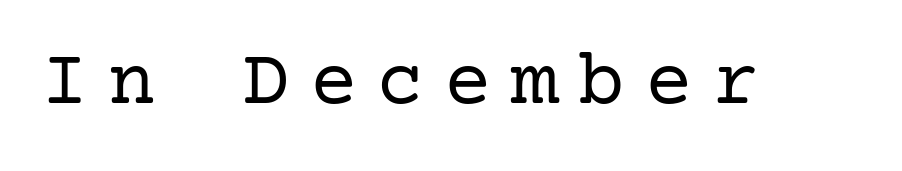
The image shows 79 px regular-weight serif type, upright; set unusually wide letter spacing (+0.25 em), not underlined; low stroke contrast and a medium x-height.
